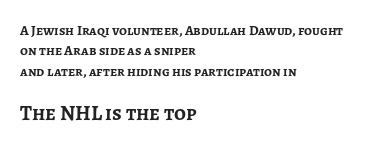
Q: Is the text bold? A: Yes.
Q: Is the text italic (slanted)? A: No, it is upright.
Q: Is the text underlined? A: No.
Q: How is the paragraph aligned? A: Left-aligned.
Q: Is the spacing between letters normal or unusually wide? A: Normal.
Q: Is the spacing between lines tight, normal or loose? A: Normal.
Q: Which block of text is set in a larger size, the first (top) or the second (bottom)? A: The second (bottom) one.
